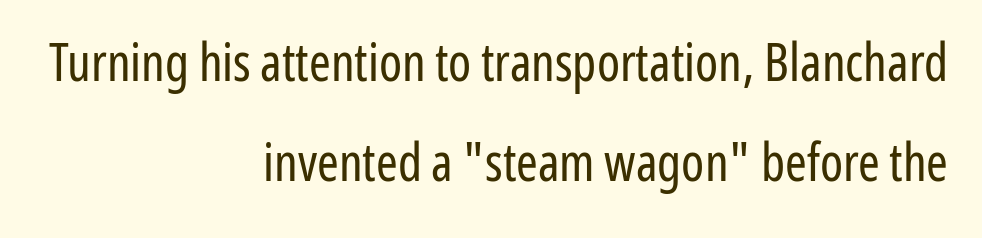
The area under the type is left untouched. Does the lettering tilt? It doesn't — this is upright. The rendering keeps characters at their native spacing. This sample has the flowing, uneven cadence of proportional lettering.
